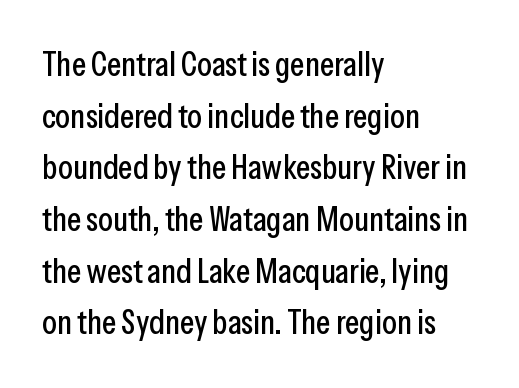
{"serif": "no", "italic": "no", "width": "condensed", "stroke_contrast": "low", "x_height": "medium", "monospaced": "no", "underline": "no", "align": "left", "line_spacing": "normal", "line_spacing_ratio": 1.52, "letter_spacing": "normal", "letter_spacing_em": 0.0, "glyph_px": 34}
